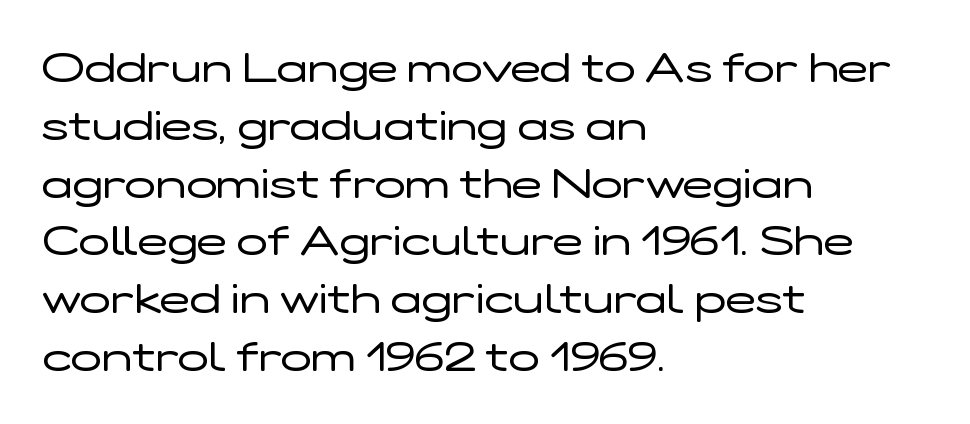
The image shows 41 px regular-weight, wide sans-serif type, upright; set left-aligned, normal line spacing (1.41x), normal letter spacing, not underlined; low stroke contrast and a medium x-height.
